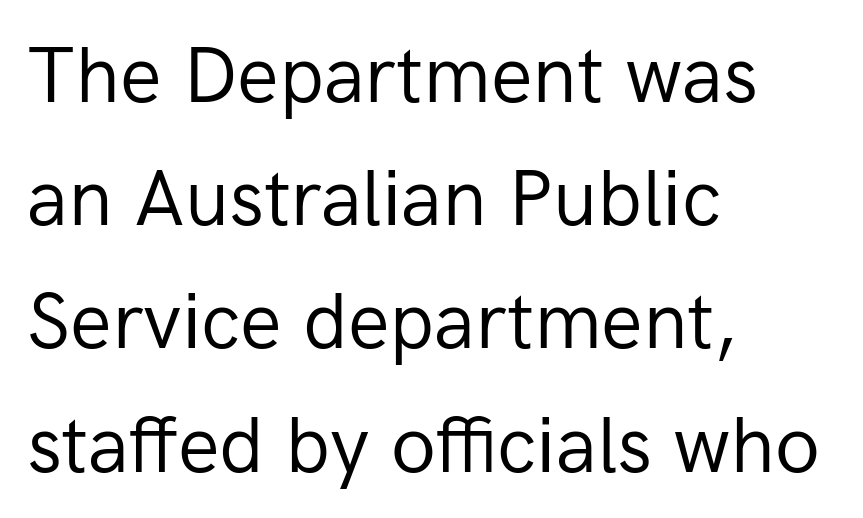
{"serif": "no", "italic": "no", "bold": "no", "weight": "regular", "width": "normal", "stroke_contrast": "low", "x_height": "medium", "monospaced": "no", "underline": "no", "align": "left", "line_spacing": "normal", "line_spacing_ratio": 1.58, "letter_spacing": "normal", "letter_spacing_em": 0.0, "glyph_px": 78}
